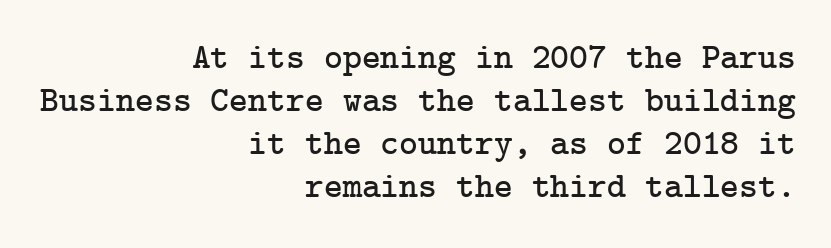
The image shows 36 px serif type, upright; set right-aligned, line spacing 1.19x, normal letter spacing, not underlined; low stroke contrast and a medium x-height.
